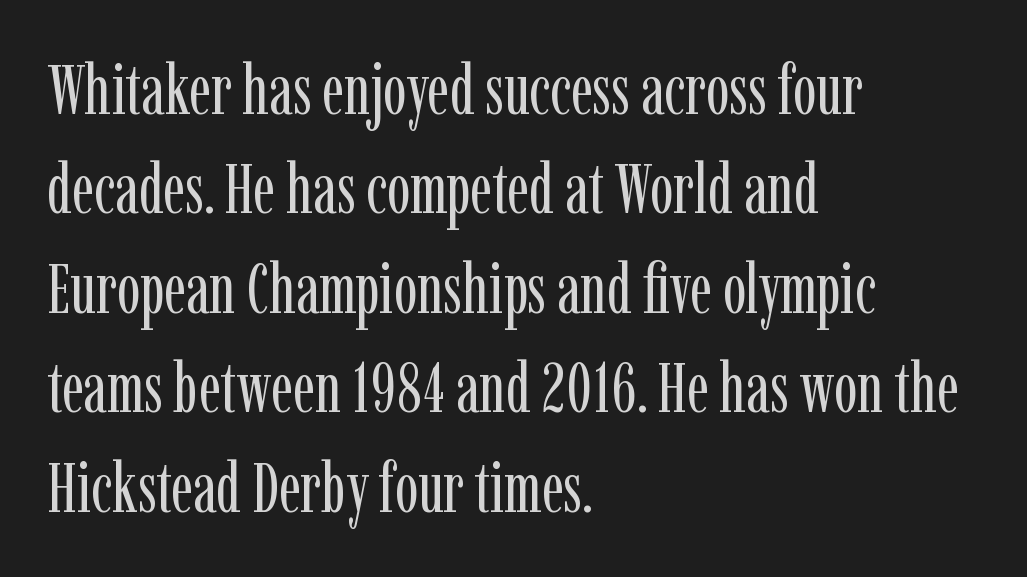
Teacher's note: observe the even left margin — that is flush-left alignment. The designer left line spacing at the default. The lettering holds an erect, upright posture throughout. The rendering uses natural spacing where letterforms have individual widths. The typeface has the unassuming heft of standard copy or less.
